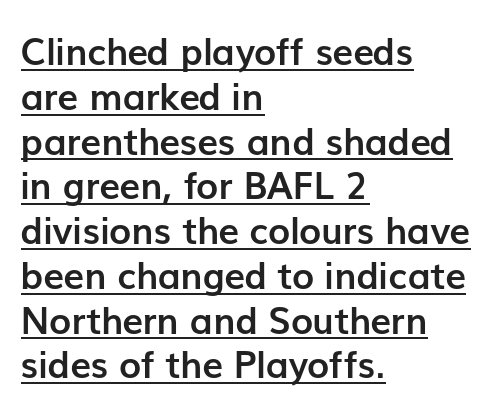
{"serif": "no", "italic": "no", "bold": "yes", "weight": "semibold", "width": "normal", "stroke_contrast": "low", "x_height": "medium", "monospaced": "no", "underline": "yes", "align": "left", "line_spacing_ratio": 1.21, "letter_spacing": "normal", "letter_spacing_em": 0.0, "glyph_px": 37}
